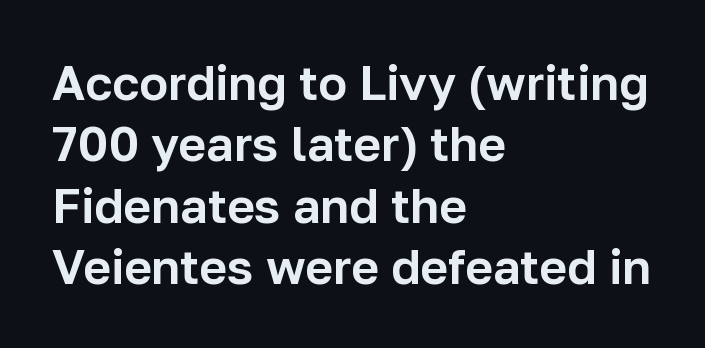
This sample uses a sans-serif face. Reading down the column, the eye jumps a familiar distance to each next line. Descender tails drop into unmarked territory. The horizontal fit of the characters is conventional and even. The paragraph has a hard left edge and a soft right edge.
